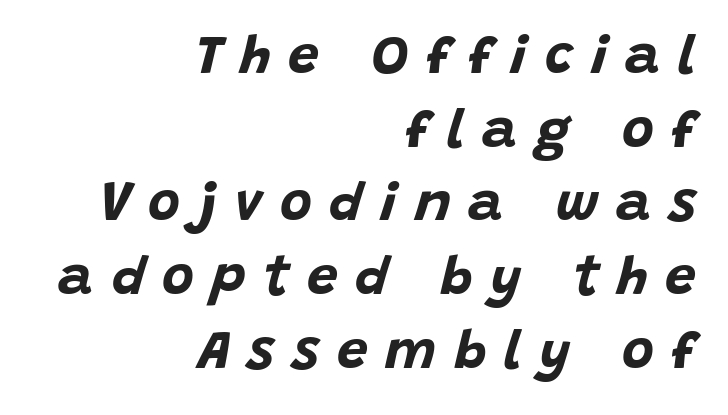
{"italic": "yes", "lean": "right", "slant_degrees": 15, "bold": "yes", "weight": "bold", "width": "normal", "stroke_contrast": "low", "x_height": "large", "monospaced": "no", "underline": "no", "align": "right", "line_spacing": "normal", "line_spacing_ratio": 1.34, "letter_spacing": "wide", "letter_spacing_em": 0.32, "glyph_px": 55}
